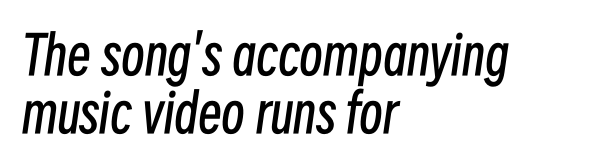
Q: Is the text bold? A: No.
Q: Is the text italic (slanted)? A: Yes, it leans right by about 8 degrees.
Q: Is the text underlined? A: No.
Q: How is the paragraph aligned? A: Left-aligned.
Q: Is the spacing between letters normal or unusually wide? A: Normal.
Q: Is the spacing between lines tight, normal or loose? A: Tight.
Q: Width (condensed, normal, or wide)? A: Condensed.
Q: Stroke contrast? A: Low.
Q: x-height? A: Medium.
Q: Monospaced? A: No.
